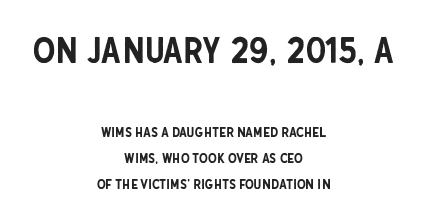
Descenders hang freely into open space. The first block has been scaled up relative to the second. These lines keep a tight, regular rhythm from letter to letter. Leftover space on each line is divided equally before and after the words. The passage shown is typed in a proportional face where columns would drift.
